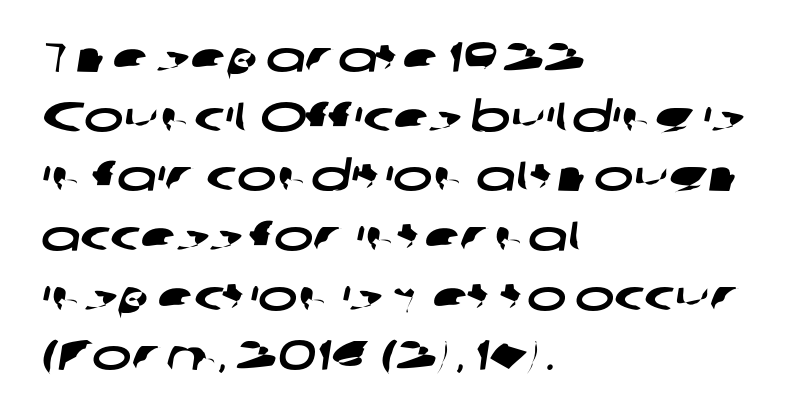
{"serif": "no", "width": "wide", "stroke_contrast": "low", "x_height": "medium", "monospaced": "no", "underline": "no", "align": "left", "line_spacing": "normal", "line_spacing_ratio": 1.42, "letter_spacing": "normal", "letter_spacing_em": 0.0, "glyph_px": 42}
